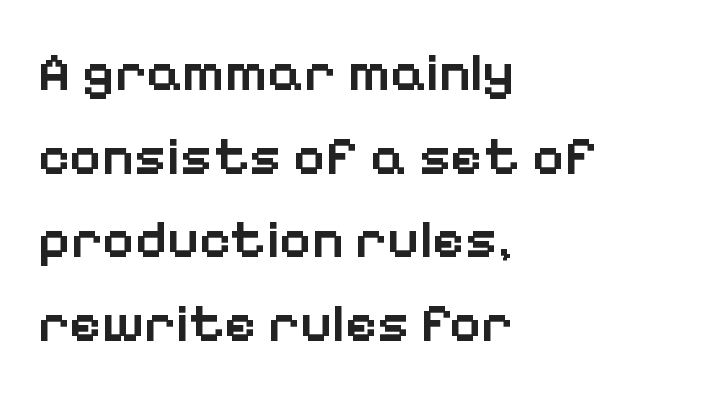
The rendering uses natural spacing where letterforms have individual widths. Leading: standard. Nobody drew a line under any word here. Quick note: not italic, upright.
